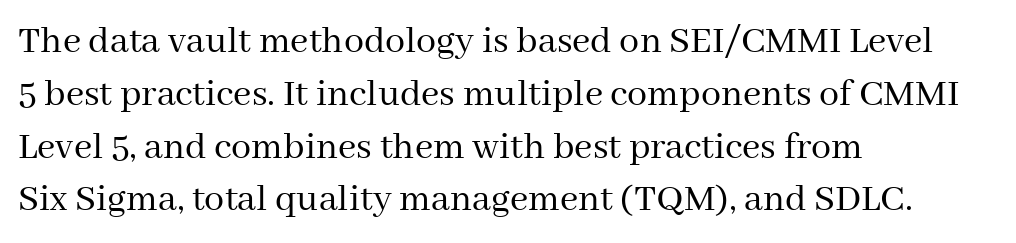
Is the letter spacing exaggerated? No — it looks like the ordinary default. The letters stand straight up with perfectly vertical stems. The foot of each line stays bare and open. Regarding serifs, this sample has them. Spacing verdict: proportional, widths tailored to each character. Bold? No — there's no thickening of the strokes.
